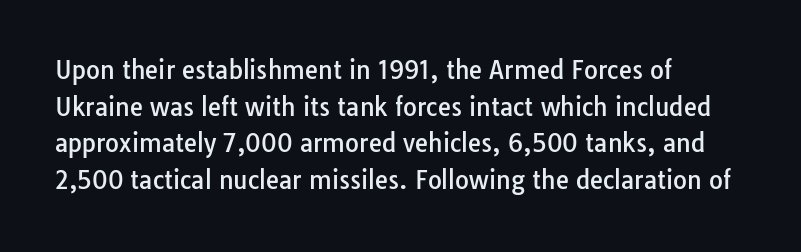
Unlike italic type, these characters show no tilt at all. Glyph-to-glyph distance matches everyday printed text. The line-height multiplier appears to be the usual default. The rag falls on the right side of this text block.
